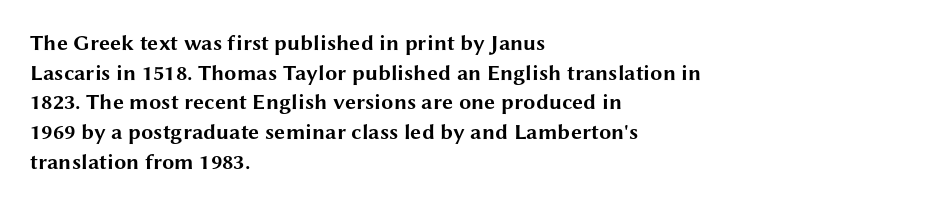
The image shows 22 px bold type, upright; set left-aligned, normal line spacing (1.35x), normal letter spacing, not underlined.
